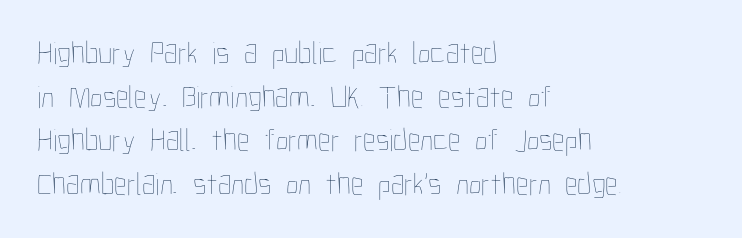
The image shows 32 px thin, condensed type, upright; set left-aligned, normal line spacing (1.36x), normal letter spacing, not underlined; low stroke contrast and a medium x-height.
